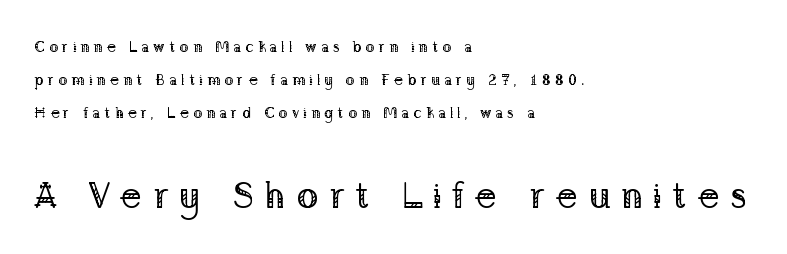
Underlining? Definitely not there. The designer went with a serif here, giving each stem small feet. This sample trades compactness for vertical openness between lines. Proportional: the letters do not fall into vertical columns. Reading top to bottom, the characters get bigger at the block break. Summary of weight: not heavy and not bold.
